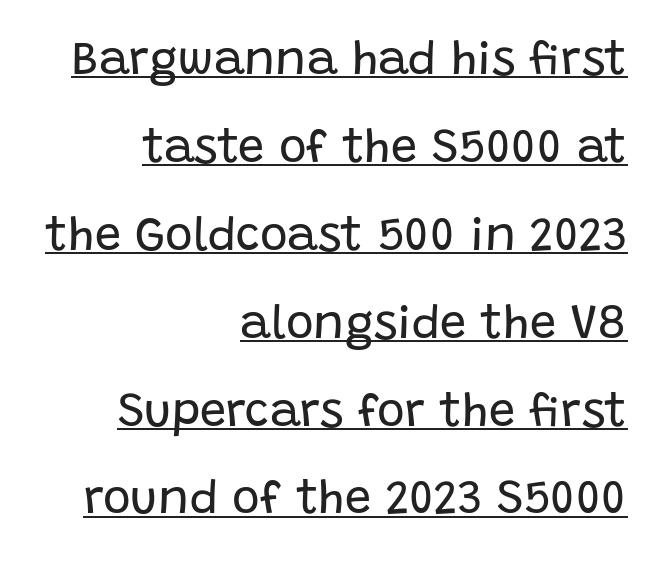
The image shows 47 px regular-weight sans-serif type, upright; set right-aligned, line spacing 1.87x, normal letter spacing, underlined; low stroke contrast and a large x-height.
